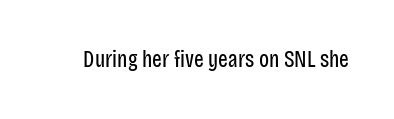
The image shows 23 px text type, upright; set normal letter spacing, not underlined.
